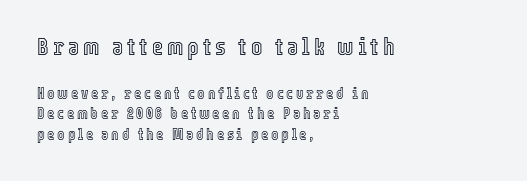
The block sitting higher on the canvas is the one with enlarged characters. The designer left line spacing at the default. The space beneath each line is pristine and unruled. Characters remain perfectly vertical along every line. All the whitespace from short lines collects on the right.
